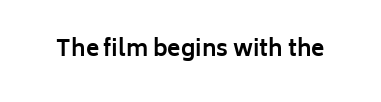
Short note: letters normally spaced. Words float on clear page, feet unadorned. The letters stand upright; this is a roman face. Heavy, bold letterforms.
